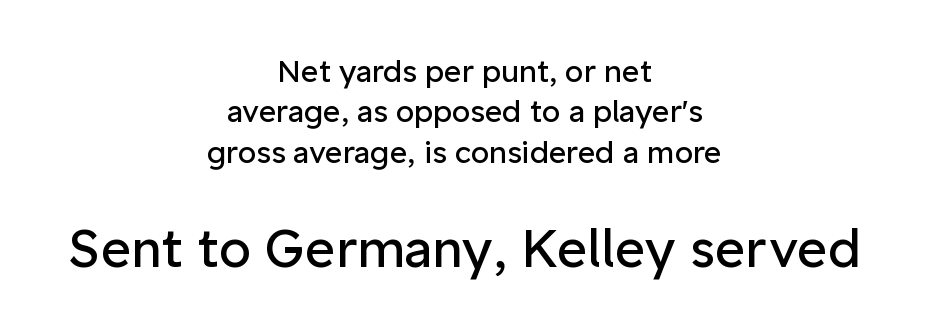
The image shows 52 px regular-weight sans-serif type, upright; set centered, normal line spacing (1.35x), normal letter spacing, not underlined; the second (bottom) block is 1.73x larger; low stroke contrast and a medium x-height.
